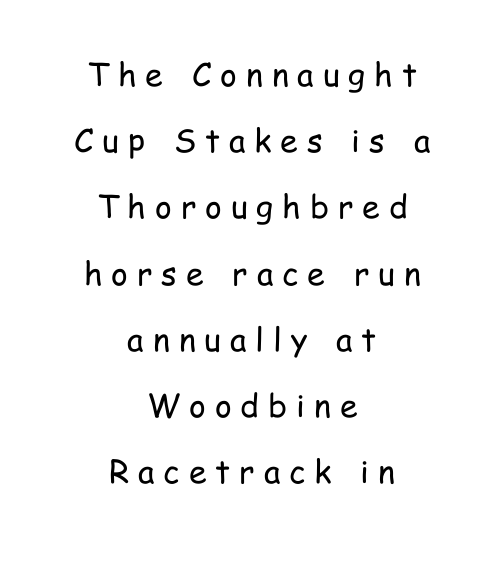
Q: Is the text bold? A: No.
Q: Is the text italic (slanted)? A: No, it is upright.
Q: Is the typeface a serif or a sans-serif typeface? A: Sans-serif.
Q: Is the text underlined? A: No.
Q: How is the paragraph aligned? A: Centered.
Q: Is the spacing between letters normal or unusually wide? A: Unusually wide.
Q: Is the spacing between lines tight, normal or loose? A: Loose.
Q: Width (condensed, normal, or wide)? A: Condensed.
Q: Stroke contrast? A: Low.
Q: x-height? A: Medium.
Q: Monospaced? A: No.
